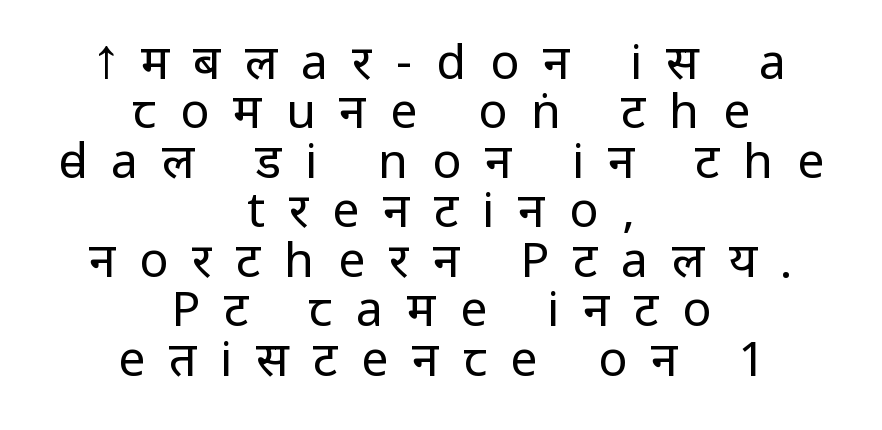
{"serif": "no", "italic": "no", "bold": "no", "weight": "regular", "width": "condensed", "stroke_contrast": "low", "x_height": "large", "monospaced": "no", "underline": "no", "align": "center", "line_spacing": "tight", "line_spacing_ratio": 1.03, "letter_spacing": "wide", "letter_spacing_em": 0.5, "glyph_px": 48}
